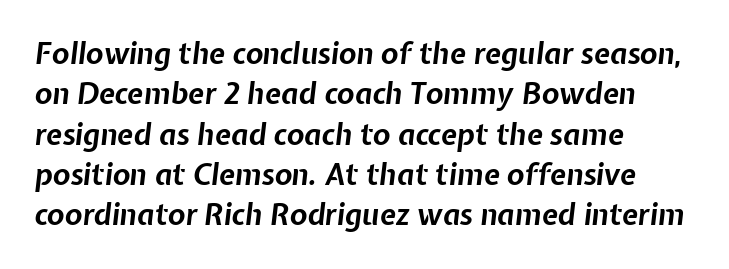
{"italic": "yes", "lean": "right", "slant_degrees": 7, "bold": "yes", "weight": "bold", "width": "normal", "stroke_contrast": "low", "x_height": "medium", "monospaced": "no", "underline": "no", "align": "left", "line_spacing": "normal", "line_spacing_ratio": 1.39, "letter_spacing": "normal", "letter_spacing_em": 0.0, "glyph_px": 29}
